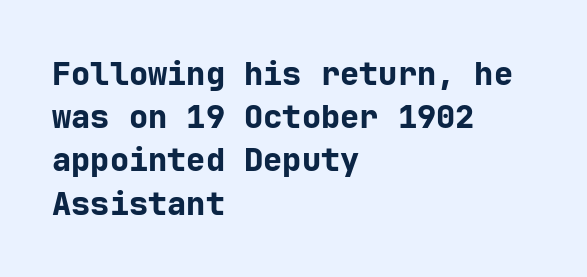
Q: Is the text bold? A: Yes.
Q: Is the text italic (slanted)? A: No, it is upright.
Q: Is the typeface a serif or a sans-serif typeface? A: Sans-serif.
Q: Is the text underlined? A: No.
Q: How is the paragraph aligned? A: Left-aligned.
Q: Is the spacing between letters normal or unusually wide? A: Normal.
Q: Is the spacing between lines tight, normal or loose? A: Normal.
Q: Width (condensed, normal, or wide)? A: Normal.
Q: Stroke contrast? A: Low.
Q: x-height? A: Medium.
